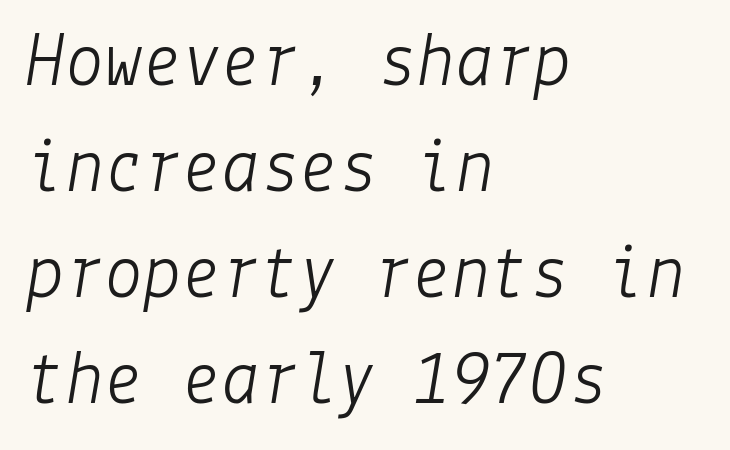
The image shows 78 px light type, italic (leaning right); set left-aligned, normal line spacing (1.36x), normal letter spacing, not underlined; low stroke contrast and a medium x-height.
